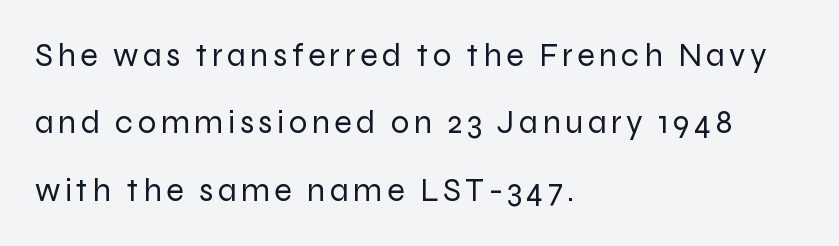
Do the characters align in a grid? No, the font is proportional. The lines in this sample share a left origin and differ only in where they stop. Bold? No — there's no thickening of the strokes. Type style note: lacks serifs.
